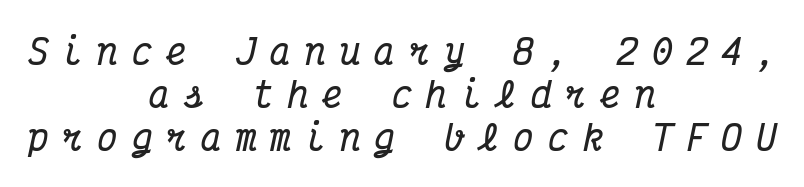
The image shows 34 px bold, condensed serif type, italic (leaning right), monospaced; set centered, normal line spacing (1.26x), unusually wide letter spacing (+0.42 em), not underlined; medium stroke contrast and a medium x-height.
